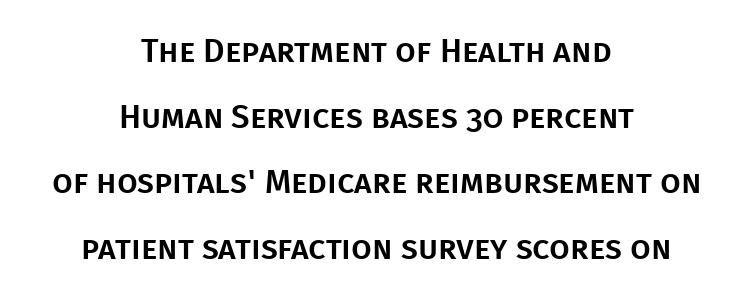
{"serif": "no", "italic": "no", "width": "normal", "stroke_contrast": "low", "x_height": "large", "monospaced": "no", "underline": "no", "align": "center", "line_spacing": "loose", "line_spacing_ratio": 1.99, "letter_spacing": "normal", "letter_spacing_em": 0.0, "glyph_px": 33}
